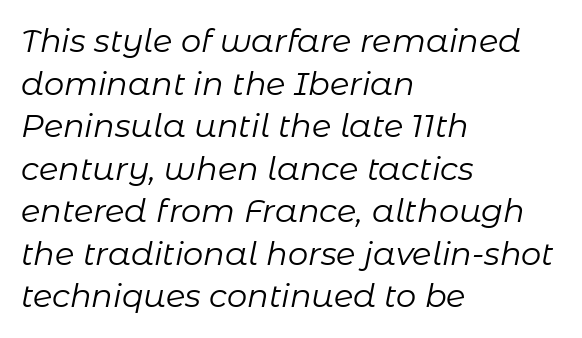
The image shows 32 px regular-weight type, italic (leaning right); set left-aligned, normal line spacing (1.33x), normal letter spacing, not underlined; low stroke contrast and a medium x-height.
